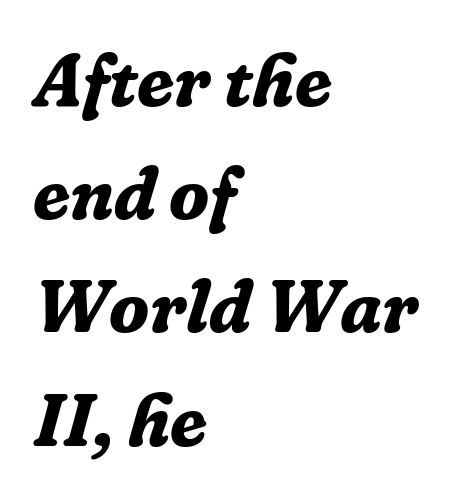
{"serif": "yes", "italic": "yes", "lean": "right", "slant_degrees": 16, "bold": "yes", "weight": "bold", "width": "normal", "stroke_contrast": "low", "x_height": "medium", "monospaced": "no", "underline": "no", "align": "left", "line_spacing": "normal", "line_spacing_ratio": 1.53, "letter_spacing": "normal", "letter_spacing_em": 0.0, "glyph_px": 74}
